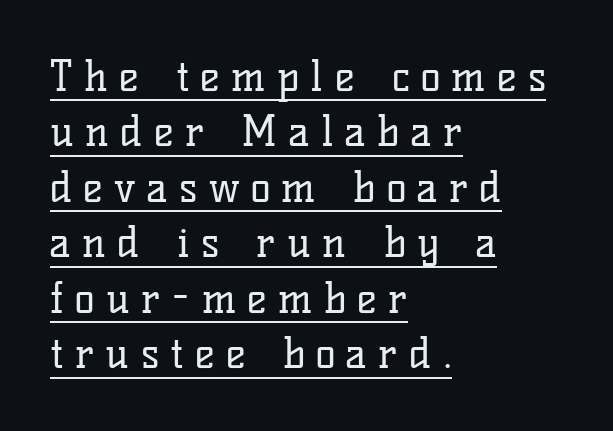
The type family on display is of the serif kind. The sample's only ornament is a line tracing under the words. This sample uses an upright cut, with every glyph sitting square on the baseline. Does the copy run flush right? No — it runs flush left.
